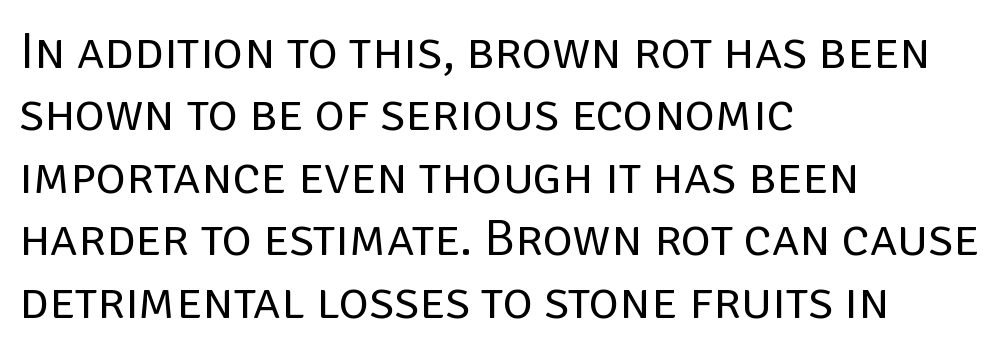
Q: Is the text bold? A: No.
Q: Is the text italic (slanted)? A: No, it is upright.
Q: Is the typeface a serif or a sans-serif typeface? A: Sans-serif.
Q: Is the text underlined? A: No.
Q: How is the paragraph aligned? A: Left-aligned.
Q: Is the spacing between letters normal or unusually wide? A: Normal.
Q: Width (condensed, normal, or wide)? A: Normal.
Q: Stroke contrast? A: Low.
Q: x-height? A: Large.
Q: Monospaced? A: No.
